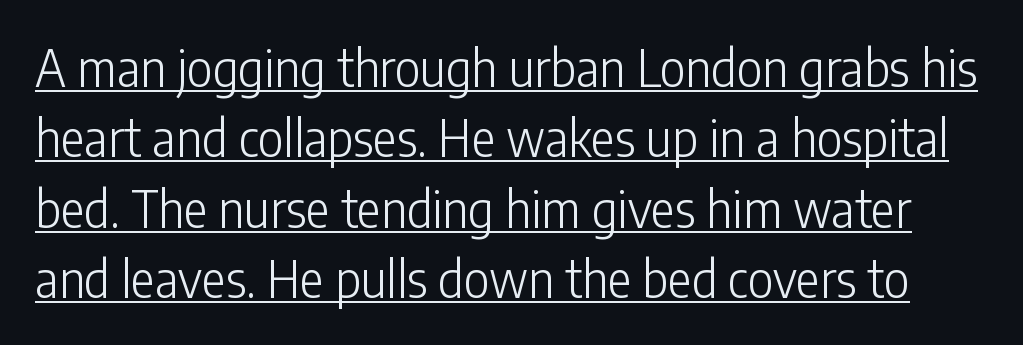
Note the varied advance widths — an 'i' is clearly narrower than an 'm'. The typeface has the unassuming heft of standard copy or less. Each line of the rendering has a horizontal stroke beneath the glyphs. You can tell from the bare stems that sans-serif type was used. Short note: letters normally spaced.
